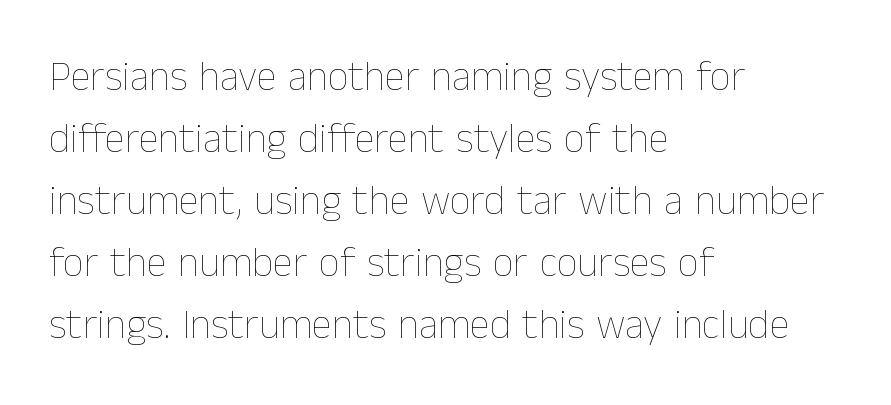
Q: Is the text bold? A: No.
Q: Is the text italic (slanted)? A: No, it is upright.
Q: Is the text underlined? A: No.
Q: How is the paragraph aligned? A: Left-aligned.
Q: Is the spacing between letters normal or unusually wide? A: Normal.
Q: Is the spacing between lines tight, normal or loose? A: Normal.
Q: Width (condensed, normal, or wide)? A: Normal.
Q: Stroke contrast? A: Low.
Q: x-height? A: Medium.
Q: Monospaced? A: No.
